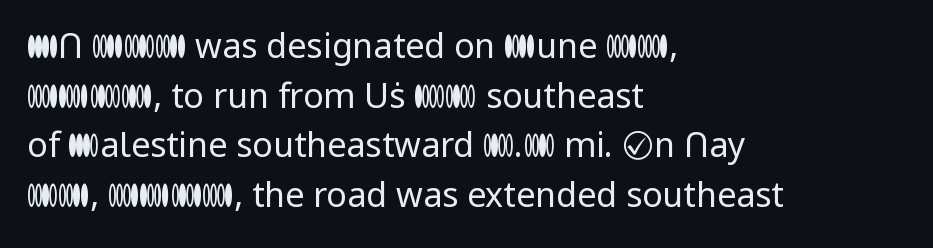
{"serif": "no", "italic": "no", "bold": "no", "weight": "regular", "width": "normal", "stroke_contrast": "low", "x_height": "medium", "monospaced": "no", "underline": "no", "align": "left", "line_spacing": "normal", "line_spacing_ratio": 1.46, "letter_spacing": "normal", "letter_spacing_em": 0.0, "glyph_px": 34}
